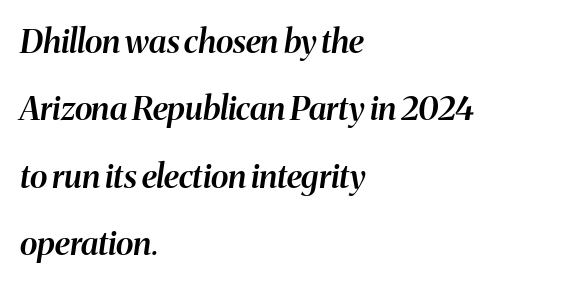
A clean baseline with only descenders dipping below it. Where is the straight margin? On the left. Summary of vertical rhythm: relaxed, with wide interline spacing. Words appear dense and cohesive because spacing is normal. Caption: semibold face, moderately heavy strokes. The specimen reads as italic at a glance.
